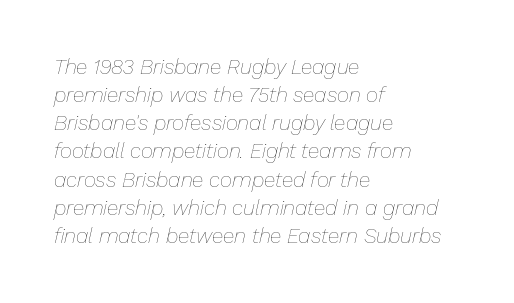
The image shows 21 px text type, italic (leaning right); set left-aligned, normal line spacing (1.34x), normal letter spacing, not underlined.
